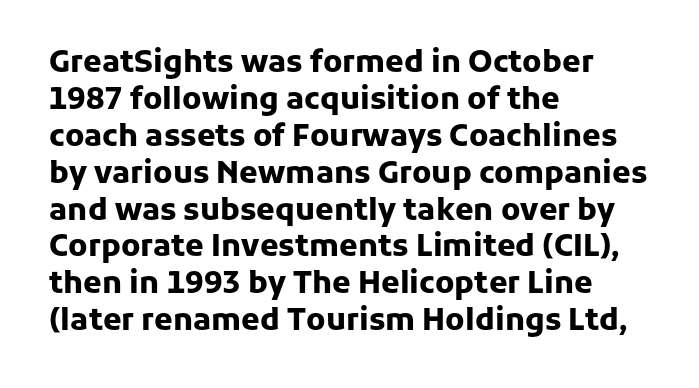
The image shows 30 px heavy sans-serif type, upright; set left-aligned, line spacing 1.23x, normal letter spacing, not underlined; low stroke contrast and a medium x-height.
